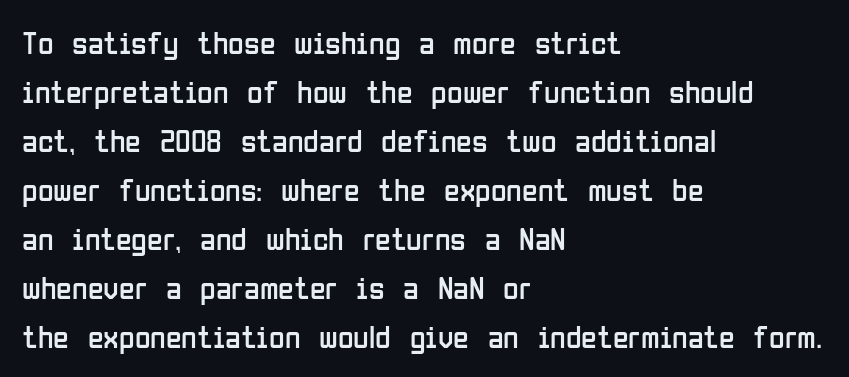
Weight: not bold — regular or lighter. Spacing between characters is what you'd get straight out of the box. Each letter keeps its own natural width here, so spacing adapts to shape. Stroke terminals: plain, sans-serif.
